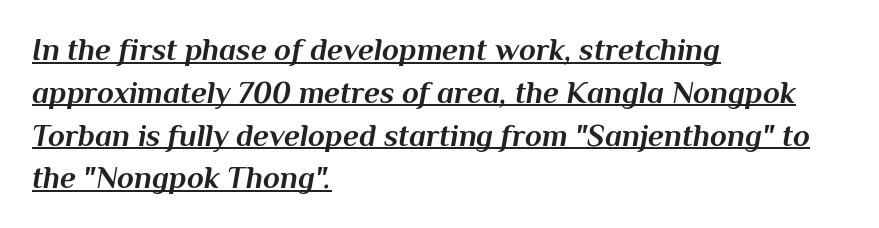
The image shows 31 px bold type, italic (leaning right); set left-aligned, normal line spacing (1.38x), normal letter spacing, underlined; medium stroke contrast and a medium x-height.
